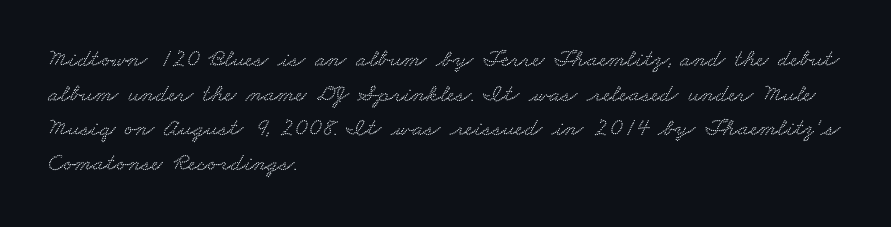
The leading is moderate, giving the passage an even texture. The passage shown is not underscored anywhere. These lines are set flush left with a ragged right edge. The tracking reads as untouched default to a designer's eye.
